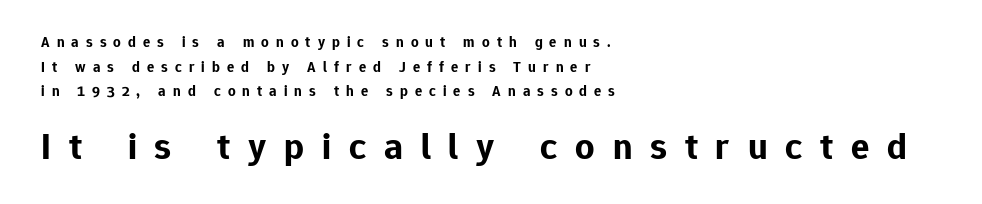
Q: Is the text bold? A: Yes.
Q: Is the text italic (slanted)? A: No, it is upright.
Q: Is the typeface a serif or a sans-serif typeface? A: Sans-serif.
Q: Is the text underlined? A: No.
Q: How is the paragraph aligned? A: Left-aligned.
Q: Is the spacing between letters normal or unusually wide? A: Unusually wide.
Q: Is the spacing between lines tight, normal or loose? A: Normal.
Q: Which block of text is set in a larger size, the first (top) or the second (bottom)? A: The second (bottom) one.
Q: Width (condensed, normal, or wide)? A: Normal.
Q: Stroke contrast? A: Low.
Q: x-height? A: Medium.
Q: Monospaced? A: No.
